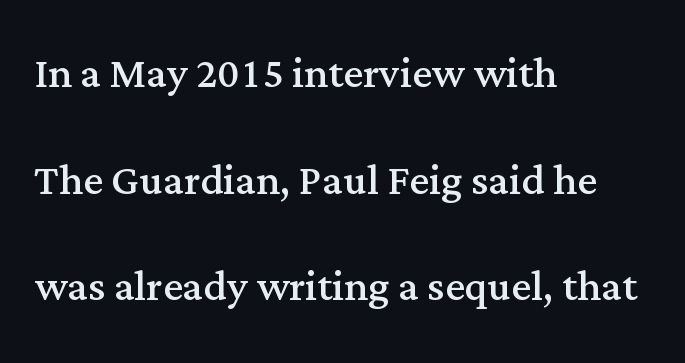
The image shows 55 px regular-weight serif type, upright; set left-aligned, loose line spacing (1.94x), normal letter spacing, not underlined; medium stroke contrast and a medium x-height.
